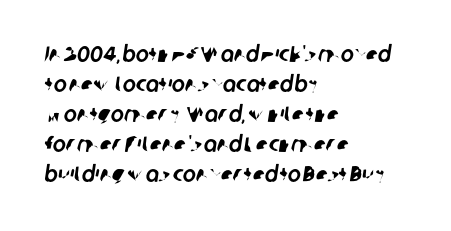
The image shows 22 px text type; set left-aligned, normal line spacing (1.36x), normal letter spacing, not underlined.
